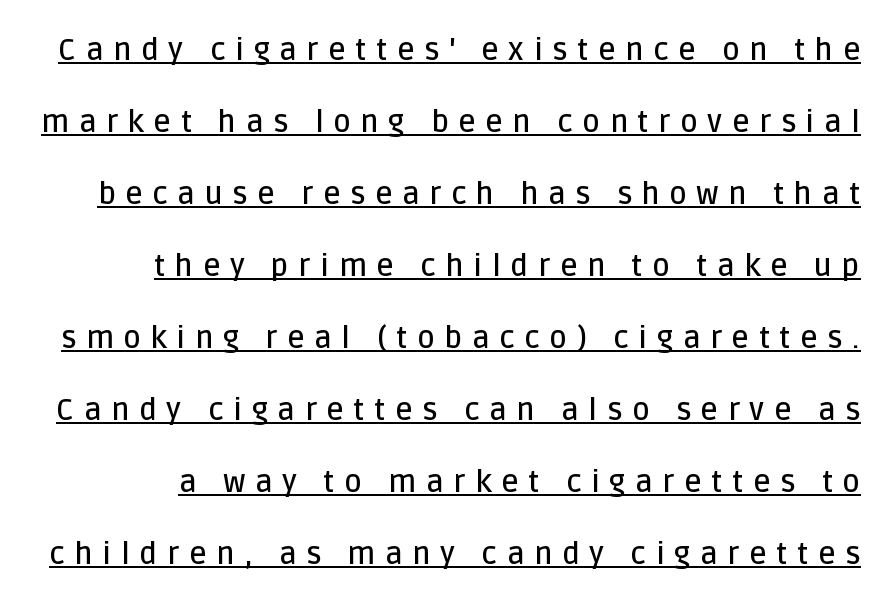
The specimen includes a rule beneath the text block's lines. Students, note that the glyphs here are deliberately spaced far apart. Interline gaps are noticeably wide in this sample. The sample has been set in demibold, a notch under bold. To sum up the face: it is a sans, with no serifs.
